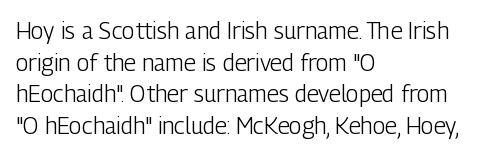
A roman cut, with each character standing at attention. Line spacing here is normal. The text block is weighted toward the left margin, trailing off unevenly rightward. Lines of text with bare space underneath. Nothing unusual about the tracking: characters are spaced as the font intends. A quiet, ordinary-to-light weight characterises the typeface.
